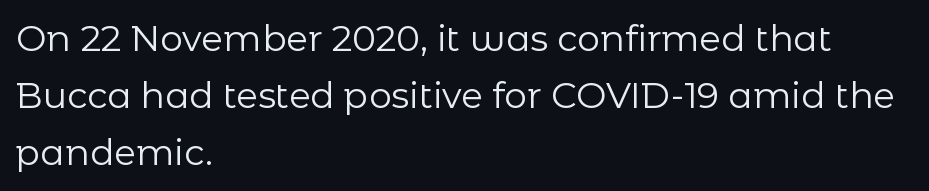
{"serif": "no", "italic": "no", "bold": "no", "weight": "regular", "width": "normal", "stroke_contrast": "low", "x_height": "medium", "monospaced": "no", "underline": "no", "align": "left", "line_spacing": "normal", "line_spacing_ratio": 1.58, "letter_spacing": "normal", "letter_spacing_em": 0.0, "glyph_px": 36}
